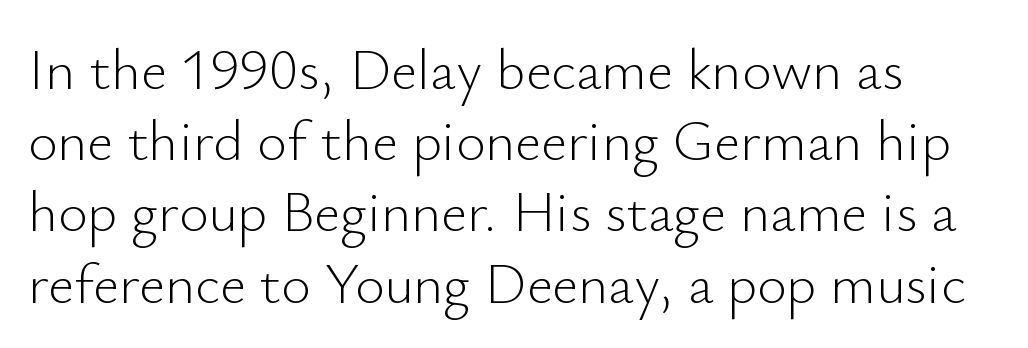
What stands out about the letter spacing? Nothing — it is the standard amount. Heaviness? Minimal to ordinary, like unemphasized prose. Descenders are the only things crossing below the line. Successive baselines arrive at the customary interval. Compared with a centered layout, this one pins lines to the left instead.
